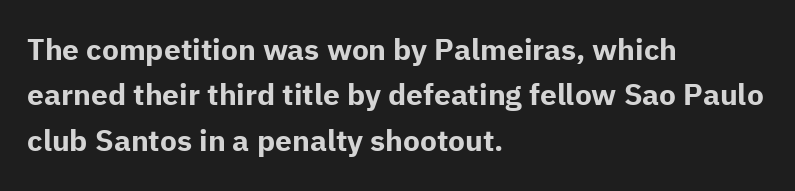
Q: Is the text bold? A: Yes.
Q: Is the text italic (slanted)? A: No, it is upright.
Q: Is the typeface a serif or a sans-serif typeface? A: Sans-serif.
Q: Is the text underlined? A: No.
Q: How is the paragraph aligned? A: Left-aligned.
Q: Is the spacing between letters normal or unusually wide? A: Normal.
Q: Is the spacing between lines tight, normal or loose? A: Normal.
Q: Width (condensed, normal, or wide)? A: Normal.
Q: Stroke contrast? A: Low.
Q: x-height? A: Medium.
Q: Monospaced? A: No.
